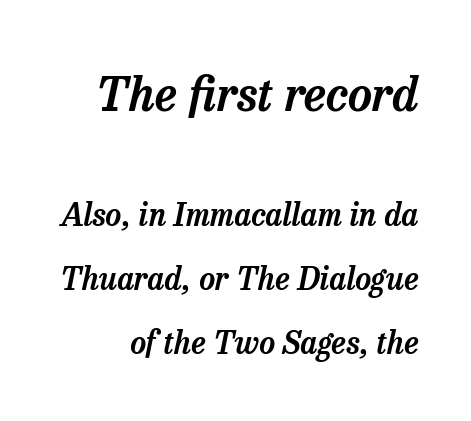
The image shows 47 px serif type, italic (leaning right); set loose line spacing (2.07x), normal letter spacing, not underlined; the first (top) block is 1.52x larger; low stroke contrast and a medium x-height.
